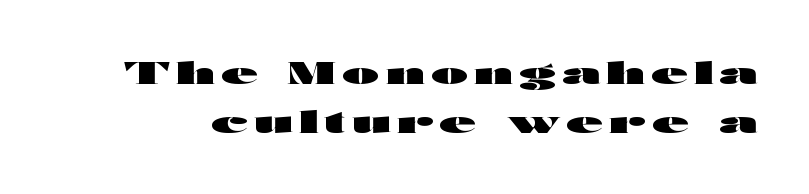
Q: Is the text bold? A: Yes.
Q: Is the text italic (slanted)? A: No, it is upright.
Q: Is the typeface a serif or a sans-serif typeface? A: Sans-serif.
Q: Is the text underlined? A: No.
Q: Is the spacing between letters normal or unusually wide? A: Unusually wide.
Q: Is the spacing between lines tight, normal or loose? A: Normal.
Q: Width (condensed, normal, or wide)? A: Wide.
Q: Stroke contrast? A: High.
Q: x-height? A: Medium.
Q: Monospaced? A: No.
